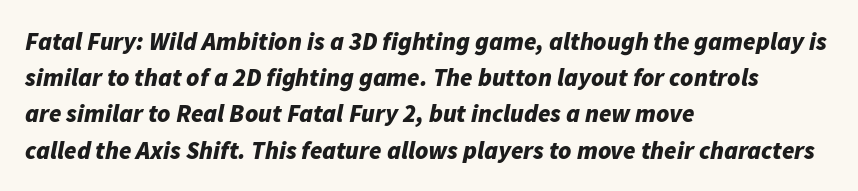
{"italic": "yes", "lean": "right", "slant_degrees": 11, "bold": "yes", "underline": "no", "align": "left", "line_spacing": "normal", "line_spacing_ratio": 1.45, "letter_spacing": "normal", "letter_spacing_em": 0.0, "glyph_px": 25}
